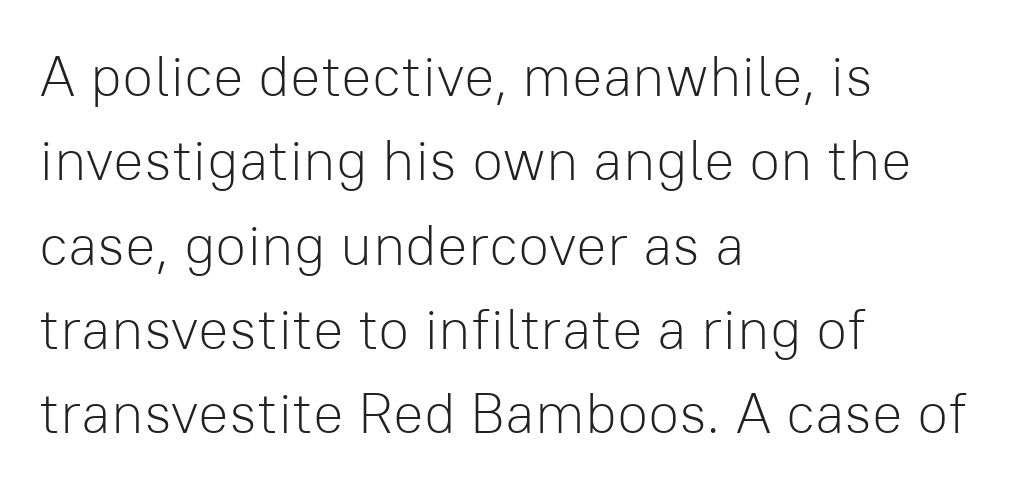
These lines sit exactly where default settings would place them. The glyphs in this specimen are sans serif. Every row of glyphs begins at an identical x-position on the left. Nothing heavy about these letters — not bold at all. Does the lettering tilt? It doesn't — this is upright. Proportional: the letters do not fall into vertical columns.
